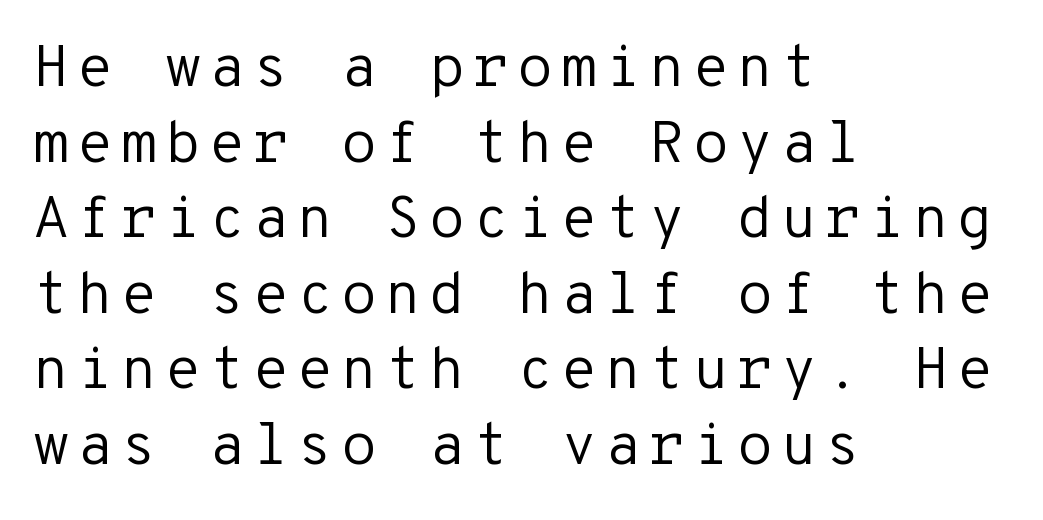
Q: Is the text bold? A: No.
Q: Is the text italic (slanted)? A: No, it is upright.
Q: Is the typeface a serif or a sans-serif typeface? A: Sans-serif.
Q: Is the text underlined? A: No.
Q: How is the paragraph aligned? A: Left-aligned.
Q: Is the spacing between lines tight, normal or loose? A: Normal.
Q: Width (condensed, normal, or wide)? A: Normal.
Q: Stroke contrast? A: Low.
Q: x-height? A: Medium.
Q: Monospaced? A: Yes.
